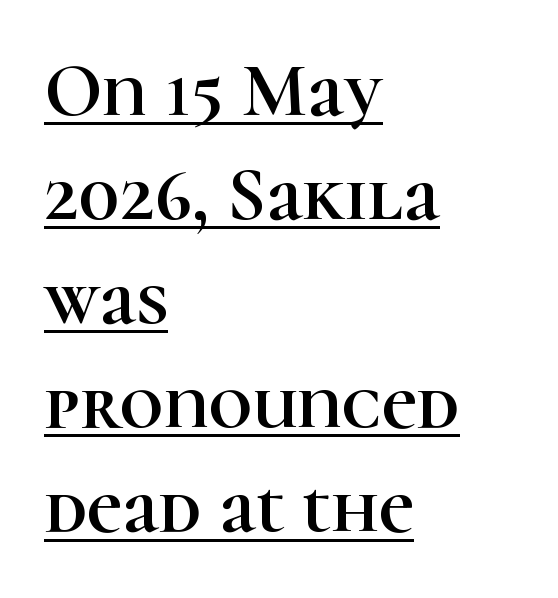
Unlike italic type, these characters show no tilt at all. The text block is weighted toward the left margin, trailing off unevenly rightward. Has an underline been added? It has. Glyph-to-glyph distance matches everyday printed text. The letters advance in unequal steps, a hallmark of proportional type.
